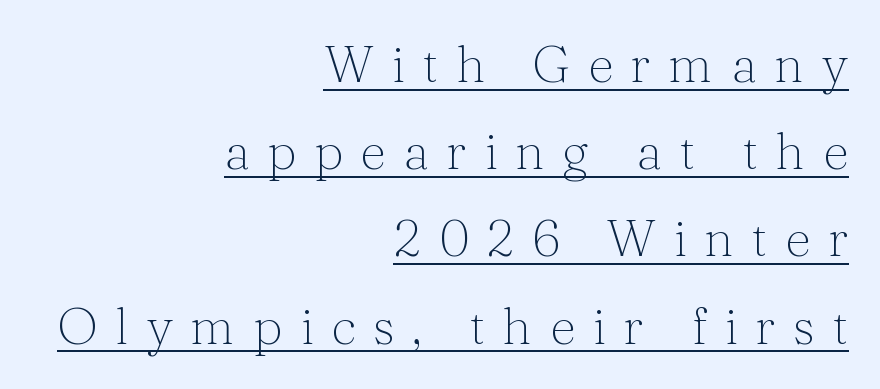
{"serif": "yes", "italic": "no", "bold": "no", "weight": "light", "width": "normal", "stroke_contrast": "medium", "x_height": "medium", "monospaced": "no", "underline": "yes", "align": "right", "line_spacing_ratio": 1.71, "letter_spacing": "wide", "letter_spacing_em": 0.34, "glyph_px": 51}
